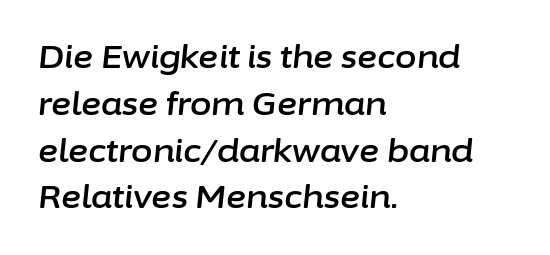
{"italic": "yes", "lean": "right", "slant_degrees": 6, "width": "normal", "stroke_contrast": "low", "x_height": "medium", "monospaced": "no", "underline": "no", "align": "left", "line_spacing": "normal", "line_spacing_ratio": 1.51, "letter_spacing": "normal", "letter_spacing_em": 0.0, "glyph_px": 31}
